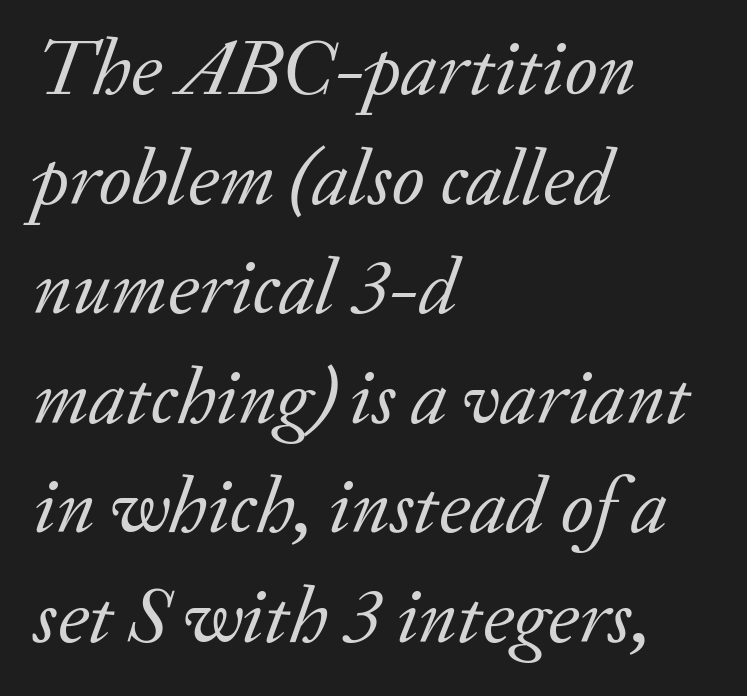
The image shows 80 px regular-weight serif type, italic (leaning right); set left-aligned, normal line spacing (1.37x), normal letter spacing, not underlined; low stroke contrast and a small x-height.
